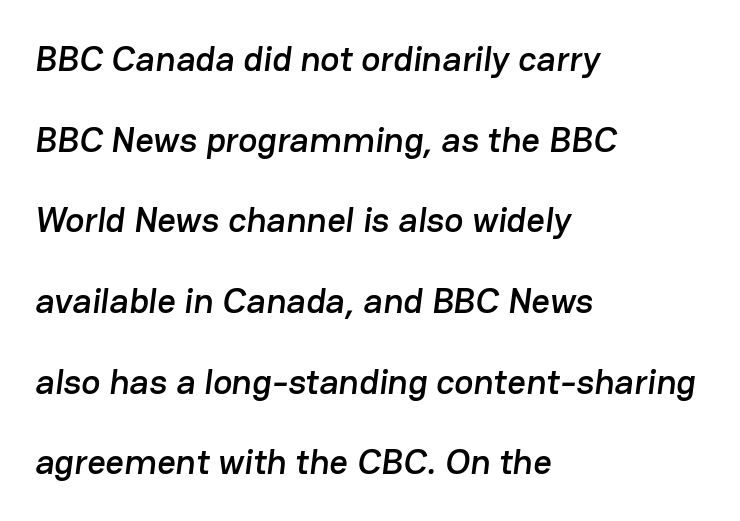
{"serif": "no", "width": "normal", "stroke_contrast": "low", "x_height": "medium", "monospaced": "no", "underline": "no", "align": "left", "line_spacing": "loose", "line_spacing_ratio": 2.24, "letter_spacing": "normal", "letter_spacing_em": 0.0, "glyph_px": 36}
